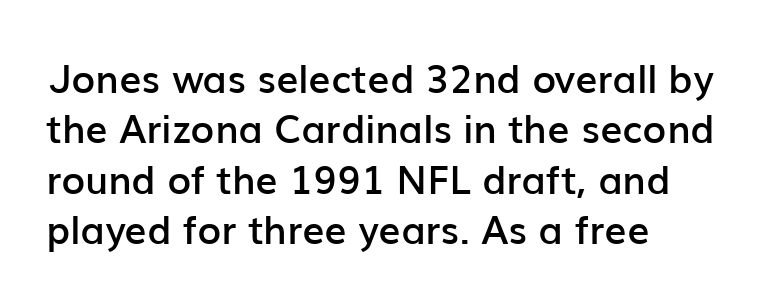
The image shows 39 px semibold sans-serif type, upright; set left-aligned, normal line spacing (1.29x), normal letter spacing, not underlined; low stroke contrast and a medium x-height.
